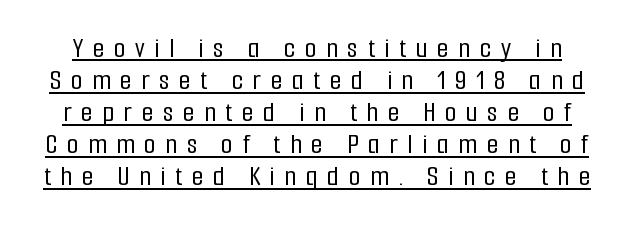
Q: Is the text italic (slanted)? A: No, it is upright.
Q: Is the typeface a serif or a sans-serif typeface? A: Sans-serif.
Q: Is the text underlined? A: Yes.
Q: Is the spacing between letters normal or unusually wide? A: Unusually wide.
Q: Is the spacing between lines tight, normal or loose? A: Tight.
Q: Width (condensed, normal, or wide)? A: Condensed.
Q: Stroke contrast? A: Low.
Q: x-height? A: Medium.
Q: Monospaced? A: No.
